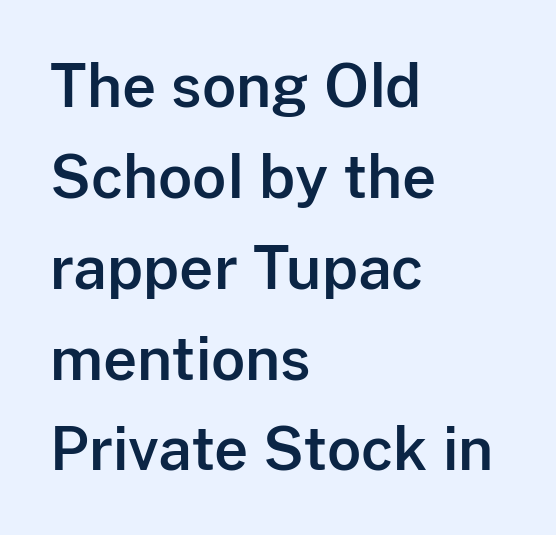
A roman cut, with each character standing at attention. Interline gaps are of average width in this sample. The passage shown has conventional tracking throughout. Does the copy run flush right? No — it runs flush left. Bare-footed words on every line.
